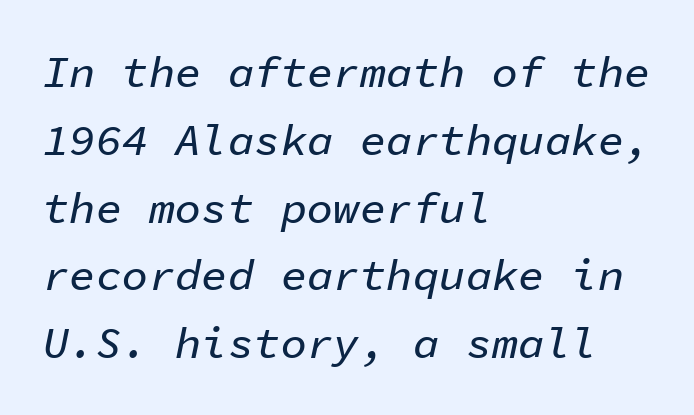
Look at the tracking — it's just the regular setting, nothing added. Typeset ragged right — the left edge is the straight one. Think of a typewriter: that constant character pitch is what you see here. The line-height multiplier appears to be the usual default. Underlining? Definitely not there. This sample uses an oblique cut, with every glyph tilted off the vertical.
